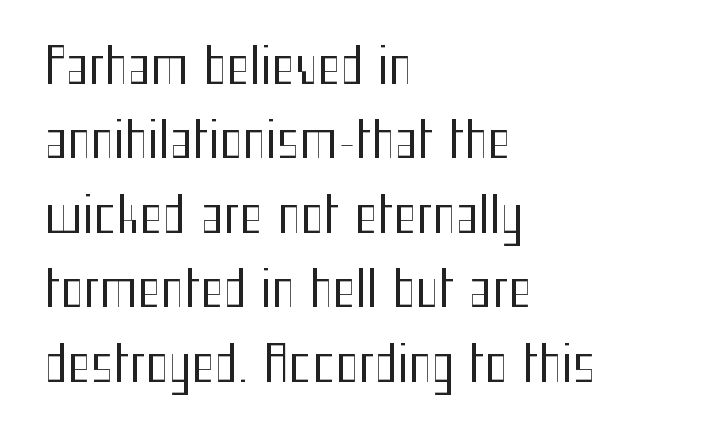
Do the letters lean? They stand straight. The rag falls on the right side of this text block. The area under the type is left untouched. A quiet, ordinary-to-light weight characterises the typeface. Characters follow at the spacing the type designer built in. A typesetter would call this proportional, since set widths differ per character.
